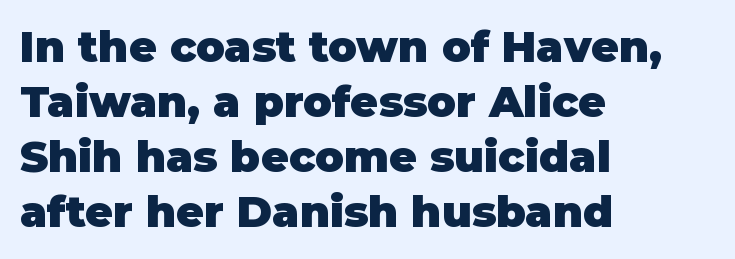
{"serif": "no", "italic": "no", "bold": "yes", "weight": "heavy", "width": "normal", "stroke_contrast": "low", "x_height": "large", "monospaced": "no", "underline": "no", "align": "left", "line_spacing": "normal", "line_spacing_ratio": 1.28, "letter_spacing": "normal", "letter_spacing_em": 0.0, "glyph_px": 43}
